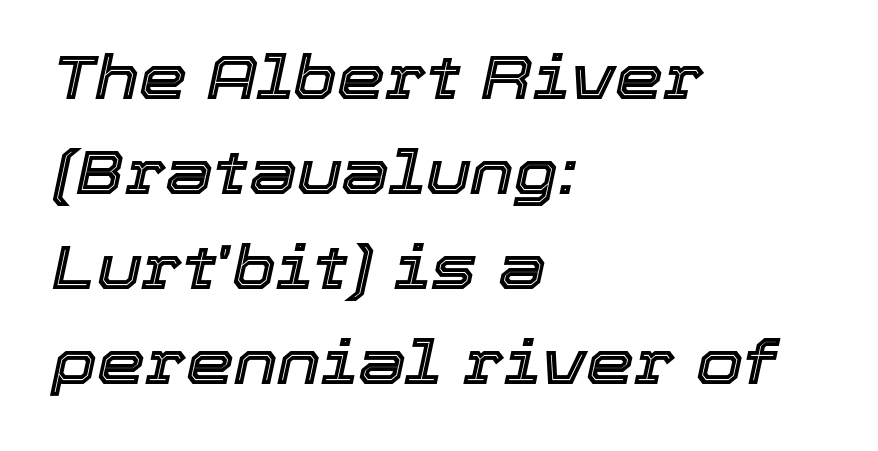
These lines are rendered in a variable-pitch font. One-word summary of the alignment: left. These lines keep a tight, regular rhythm from letter to letter. Beneath every word, the page is bare. Slant detected: the letters are inclined.
